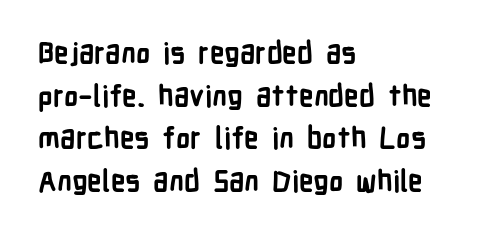
The image shows 29 px semibold, condensed sans-serif type, upright; set left-aligned, normal line spacing (1.47x), normal letter spacing, not underlined; low stroke contrast and a medium x-height.
